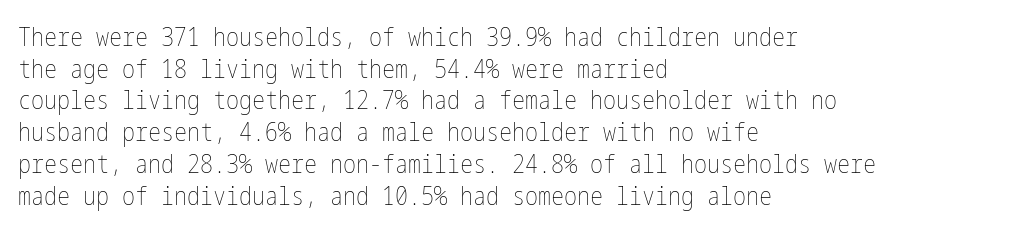
Q: Is the text bold? A: No.
Q: Is the text italic (slanted)? A: No, it is upright.
Q: Is the text underlined? A: No.
Q: How is the paragraph aligned? A: Left-aligned.
Q: Is the spacing between letters normal or unusually wide? A: Normal.
